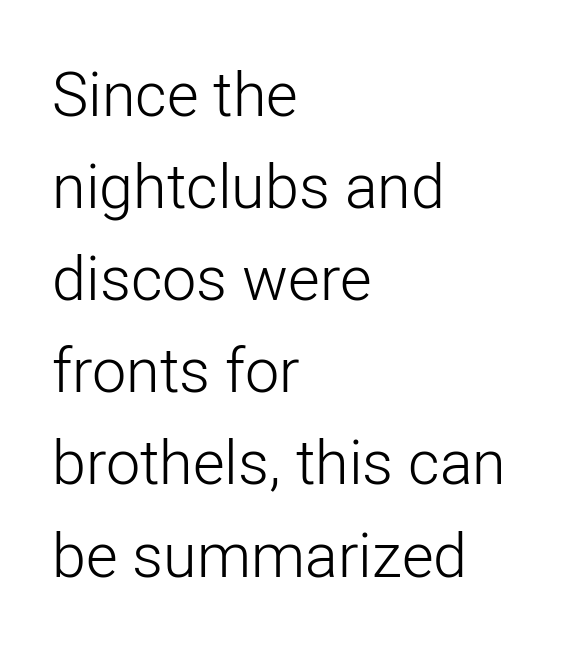
{"serif": "no", "italic": "no", "bold": "no", "weight": "light", "width": "normal", "stroke_contrast": "low", "x_height": "medium", "monospaced": "no", "underline": "no", "align": "left", "line_spacing": "normal", "line_spacing_ratio": 1.51, "letter_spacing": "normal", "letter_spacing_em": 0.0, "glyph_px": 61}
